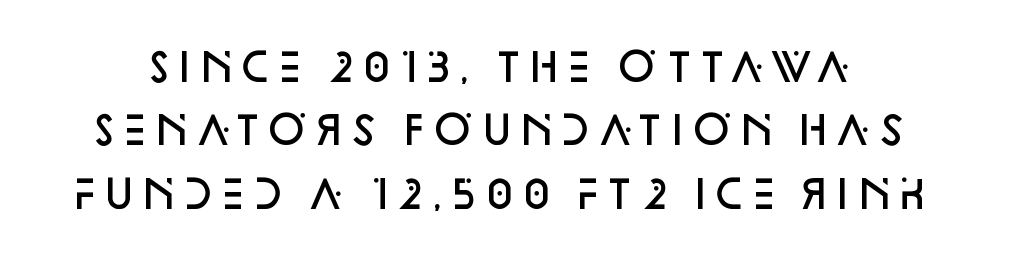
{"serif": "no", "italic": "no", "bold": "semi", "weight": "semibold", "width": "normal", "stroke_contrast": "low", "x_height": "large", "monospaced": "no", "underline": "no", "line_spacing": "normal", "line_spacing_ratio": 1.67, "letter_spacing": "normal", "letter_spacing_em": 0.0, "glyph_px": 38}
